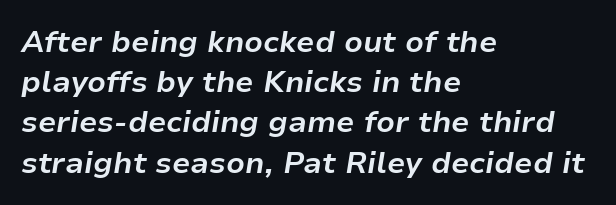
The image shows 30 px bold type, italic (leaning right); set left-aligned, normal line spacing (1.34x), normal letter spacing, not underlined; low stroke contrast and a medium x-height.
